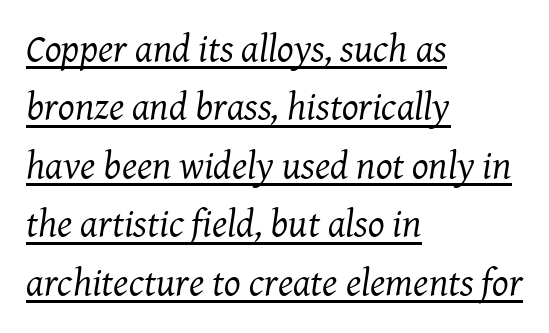
The image shows 39 px regular-weight serif type, italic (leaning right); set left-aligned, normal line spacing (1.5x), normal letter spacing, underlined; medium stroke contrast and a medium x-height.
